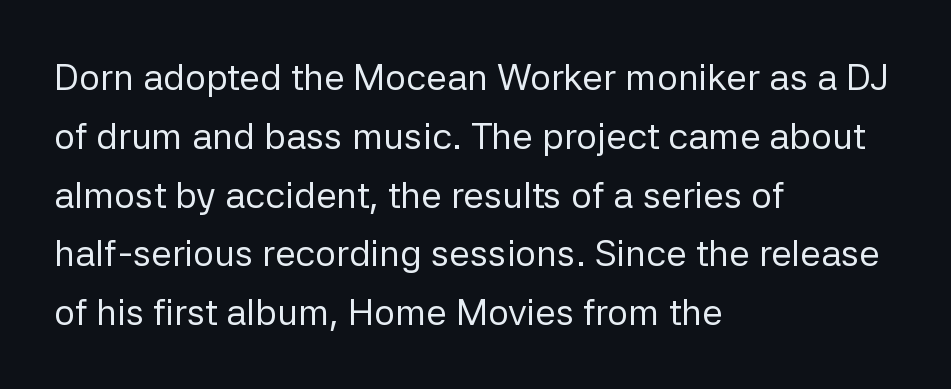
The image shows 37 px regular-weight sans-serif type, upright; set left-aligned, normal line spacing (1.59x), normal letter spacing, not underlined; low stroke contrast and a medium x-height.
